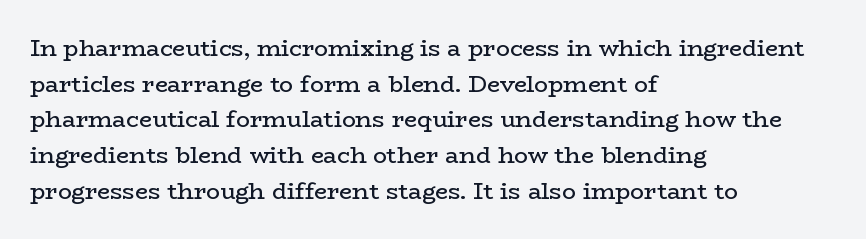
{"italic": "no", "bold": "no", "underline": "no", "align": "left", "line_spacing": "normal", "line_spacing_ratio": 1.55, "letter_spacing": "normal", "letter_spacing_em": 0.0, "glyph_px": 23}
